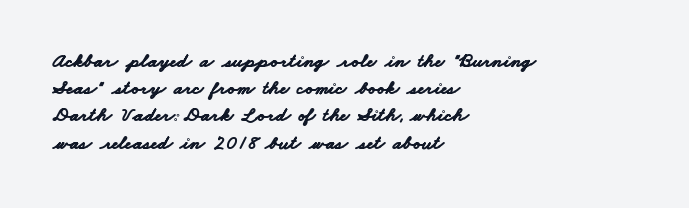
Pretty heavy lettering here — definitely bold. The area under the type is left untouched. The lines in this sample share a left origin and differ only in where they stop. These lines keep a tight, regular rhythm from letter to letter. Line spacing here is normal.
